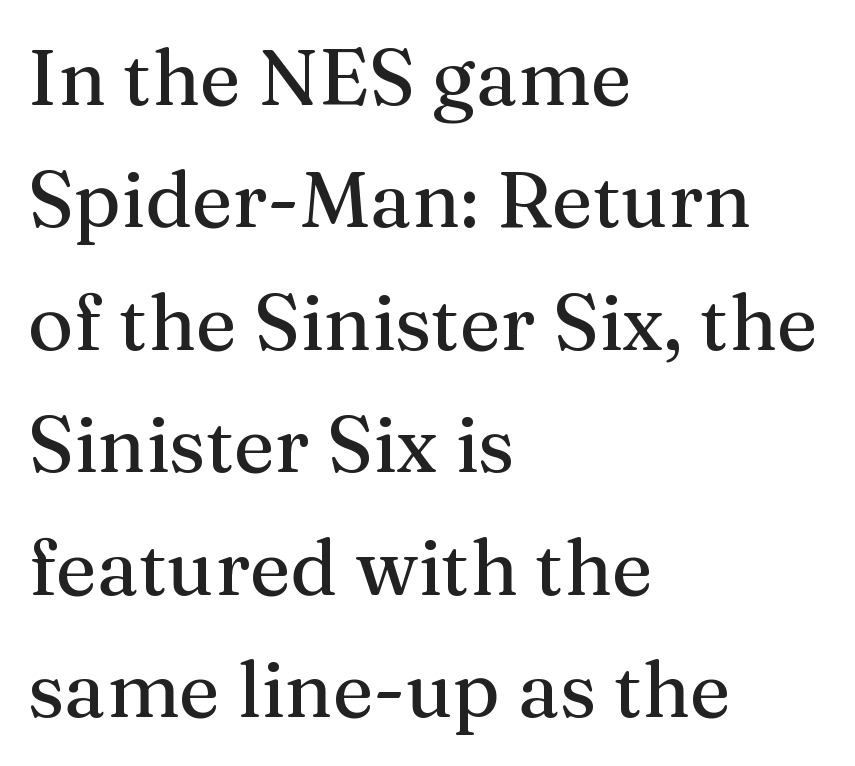
The rag falls on the right side of this text block. Look at the tracking — it's just the regular setting, nothing added. Evenly set lines give the paragraph a standard silhouette. The letters stand straight up with perfectly vertical stems. Descenders hang freely into open space.
